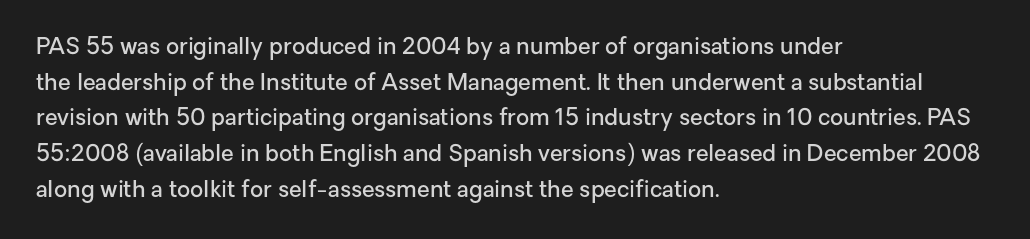
The image shows 23 px text type, upright; set left-aligned, normal line spacing (1.55x), normal letter spacing, not underlined.
